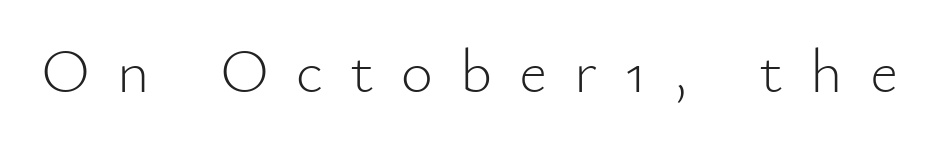
Q: Is the text bold? A: No.
Q: Is the text italic (slanted)? A: No, it is upright.
Q: Is the typeface a serif or a sans-serif typeface? A: Sans-serif.
Q: Is the text underlined? A: No.
Q: Is the spacing between letters normal or unusually wide? A: Unusually wide.
Q: Width (condensed, normal, or wide)? A: Normal.
Q: Stroke contrast? A: Low.
Q: x-height? A: Small.
Q: Monospaced? A: No.
